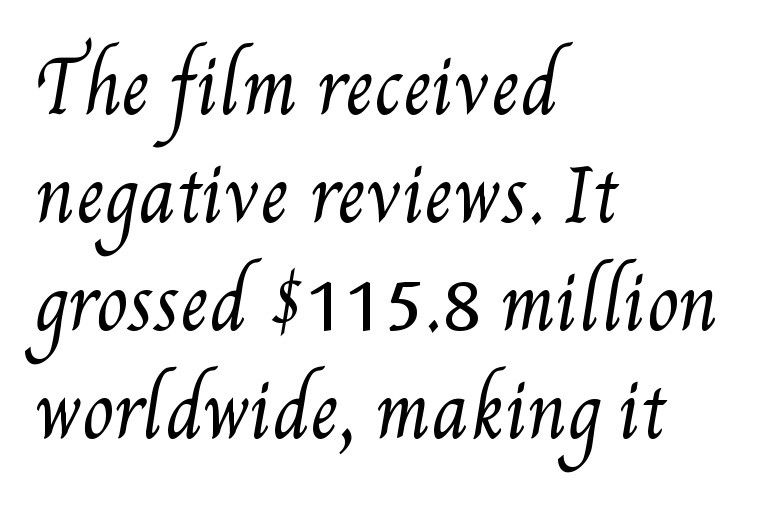
{"bold": "no", "weight": "regular", "width": "condensed", "stroke_contrast": "medium", "x_height": "small", "monospaced": "no", "underline": "no", "align": "left", "line_spacing": "normal", "line_spacing_ratio": 1.5, "letter_spacing": "normal", "letter_spacing_em": 0.0, "glyph_px": 72}
